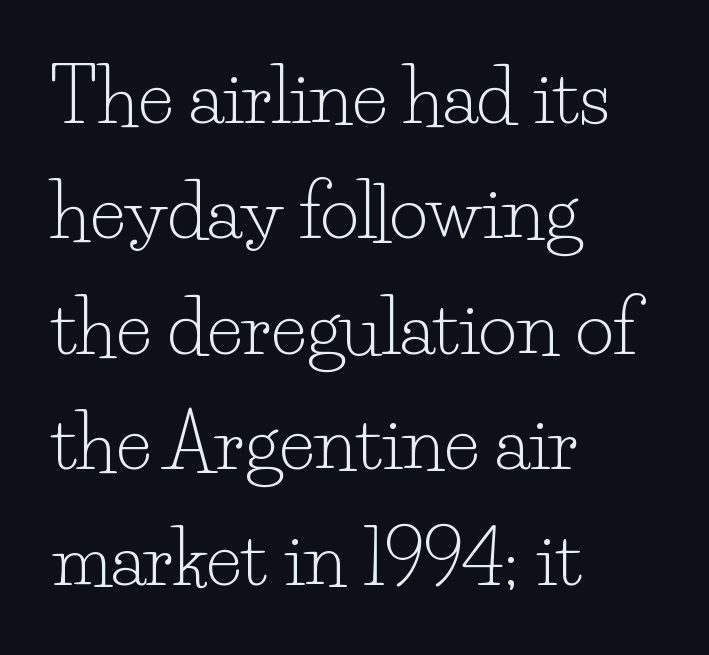
Check the space under the baseline: it is left empty. The lettering holds an erect, upright posture throughout. Examine the stroke ends and you'll spot serifs. Normally led — the rows are evenly, conventionally spaced. Does extra space separate the letters? No, they use regular spacing. Do the characters align in a grid? No, the font is proportional.
